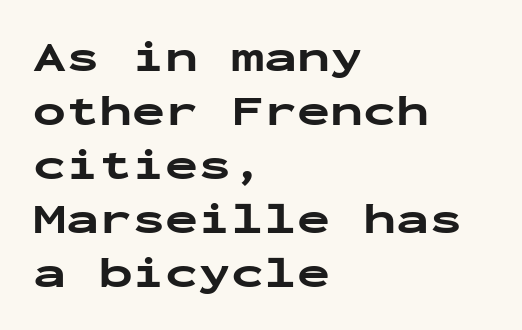
Q: Is the text bold? A: Yes.
Q: Is the text italic (slanted)? A: No, it is upright.
Q: Is the typeface a serif or a sans-serif typeface? A: Sans-serif.
Q: Is the text underlined? A: No.
Q: How is the paragraph aligned? A: Left-aligned.
Q: Is the spacing between letters normal or unusually wide? A: Normal.
Q: Width (condensed, normal, or wide)? A: Wide.
Q: Stroke contrast? A: Low.
Q: x-height? A: Medium.
Q: Monospaced? A: Yes.
